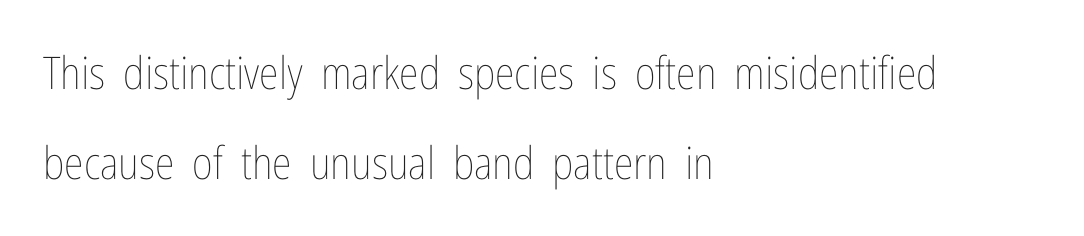
{"italic": "no", "bold": "no", "weight": "thin", "width": "condensed", "stroke_contrast": "low", "x_height": "medium", "monospaced": "no", "underline": "no", "align": "left", "line_spacing": "loose", "line_spacing_ratio": 2.0, "letter_spacing": "normal", "letter_spacing_em": 0.0, "glyph_px": 45}
